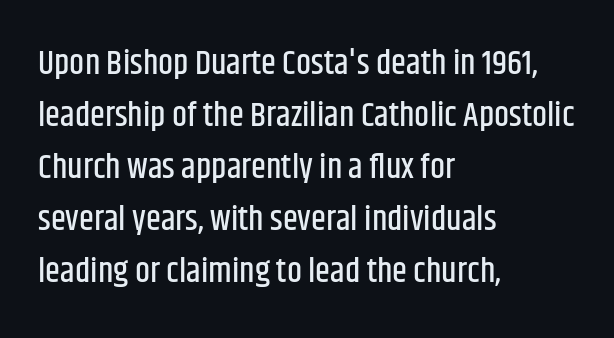
{"serif": "no", "italic": "no", "width": "condensed", "stroke_contrast": "low", "x_height": "large", "monospaced": "no", "underline": "no", "align": "left", "line_spacing": "normal", "line_spacing_ratio": 1.53, "letter_spacing": "normal", "letter_spacing_em": 0.0, "glyph_px": 34}
